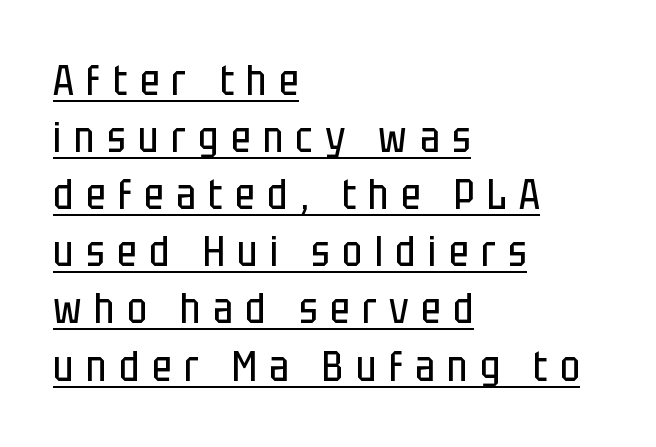
The image shows 42 px regular-weight, condensed sans-serif type, upright; set left-aligned, normal line spacing (1.36x), unusually wide letter spacing (+0.3 em), underlined; low stroke contrast and a large x-height.
